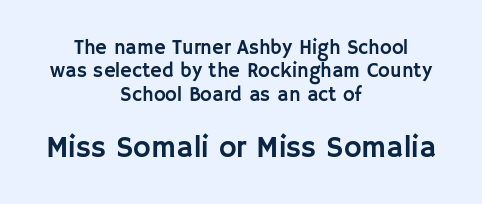
Q: Is the text italic (slanted)? A: No, it is upright.
Q: Is the typeface a serif or a sans-serif typeface? A: Sans-serif.
Q: Is the text underlined? A: No.
Q: How is the paragraph aligned? A: Centered.
Q: Is the spacing between letters normal or unusually wide? A: Normal.
Q: Which block of text is set in a larger size, the first (top) or the second (bottom)? A: The second (bottom) one.
Q: Width (condensed, normal, or wide)? A: Normal.
Q: Stroke contrast? A: Low.
Q: x-height? A: Large.
Q: Monospaced? A: No.
